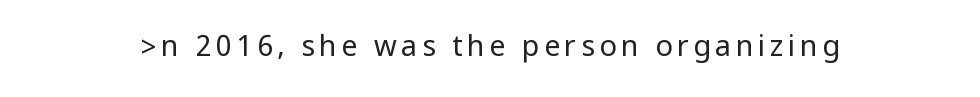
The image shows 29 px regular-weight, condensed sans-serif type, upright; set not underlined; low stroke contrast.
